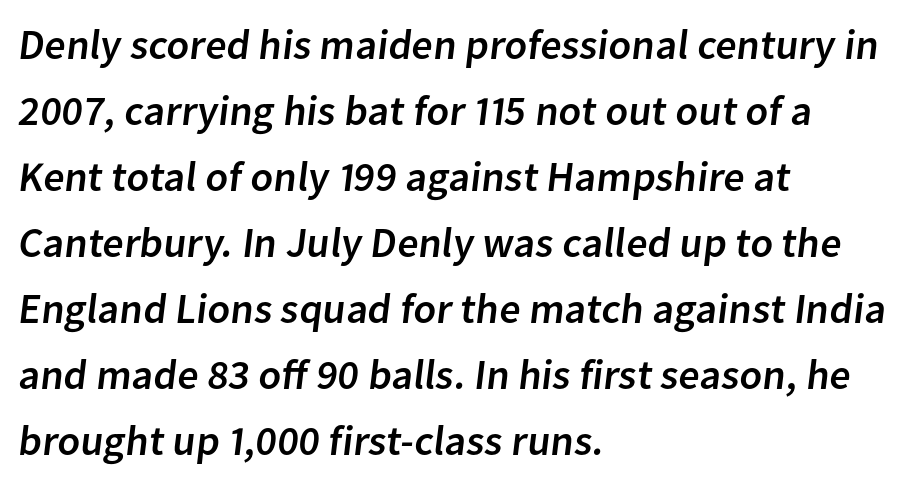
These lines are rendered in a variable-pitch font. Nobody drew a line under any word here. Characters follow at the spacing the type designer built in. The compositor pushed each line to the left boundary. Letterform terminals end flat and unadorned throughout the passage. These lines sit exactly where default settings would place them.
